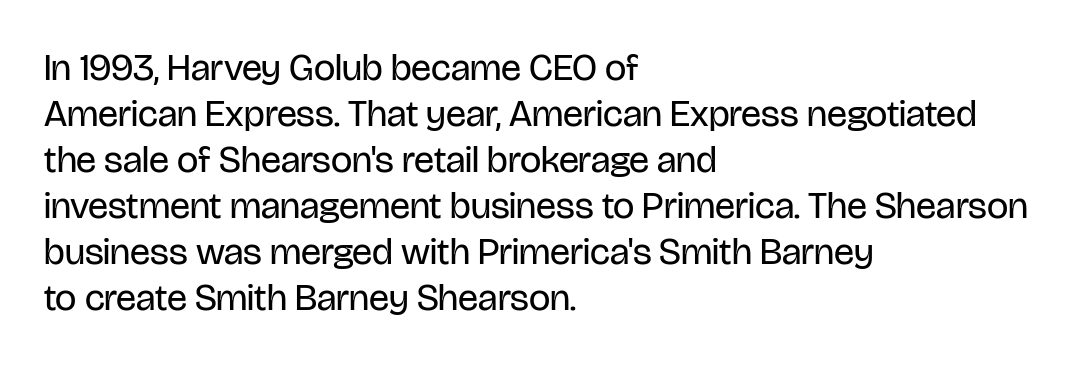
The image shows 38 px regular-weight, condensed sans-serif type, upright; set left-aligned, line spacing 1.21x, normal letter spacing, not underlined; low stroke contrast and a large x-height.
